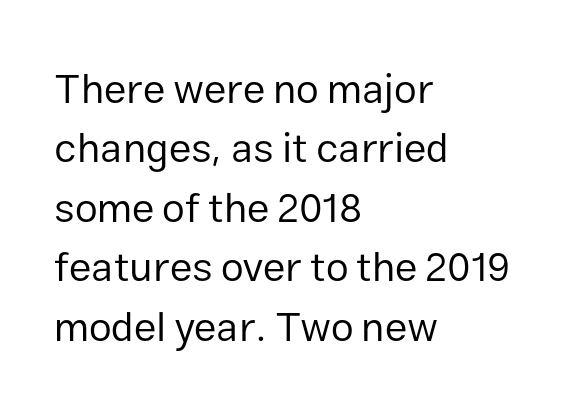
The image shows 41 px regular-weight sans-serif type, upright; set left-aligned, normal line spacing (1.45x), normal letter spacing, not underlined; low stroke contrast and a medium x-height.
